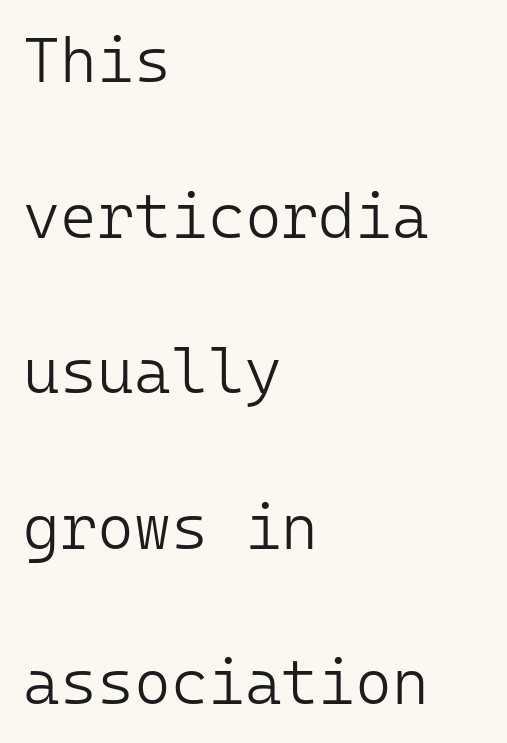
Q: Is the text bold? A: No.
Q: Is the text italic (slanted)? A: No, it is upright.
Q: Is the typeface a serif or a sans-serif typeface? A: Sans-serif.
Q: Is the text underlined? A: No.
Q: How is the paragraph aligned? A: Left-aligned.
Q: Is the spacing between letters normal or unusually wide? A: Normal.
Q: Is the spacing between lines tight, normal or loose? A: Loose.
Q: Width (condensed, normal, or wide)? A: Normal.
Q: Stroke contrast? A: Low.
Q: x-height? A: Medium.
Q: Monospaced? A: Yes.
